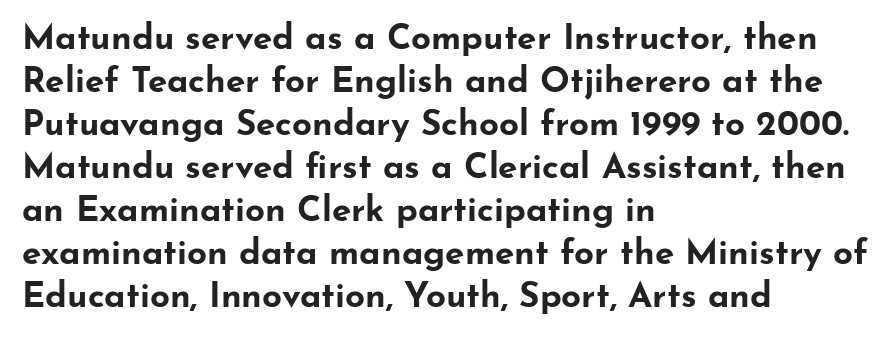
{"serif": "no", "italic": "no", "bold": "yes", "weight": "bold", "width": "wide", "stroke_contrast": "low", "x_height": "small", "monospaced": "no", "underline": "no", "align": "left", "line_spacing_ratio": 1.23, "letter_spacing": "normal", "letter_spacing_em": 0.0, "glyph_px": 35}
